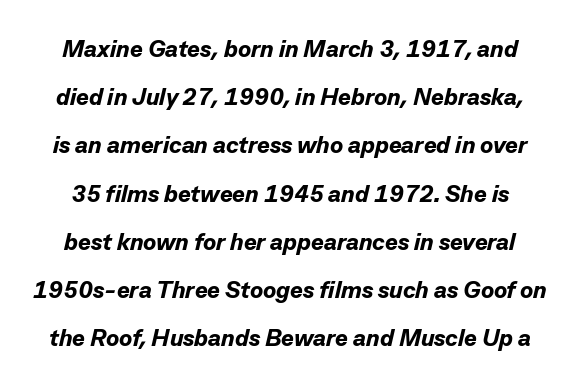
{"italic": "yes", "lean": "right", "slant_degrees": 13, "bold": "yes", "underline": "no", "line_spacing": "loose", "line_spacing_ratio": 2.01, "letter_spacing": "normal", "letter_spacing_em": 0.0, "glyph_px": 24}
